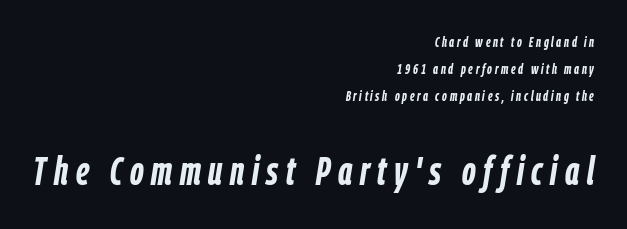
The image shows 40 px semibold, condensed type, italic (leaning right); set right-aligned, loose line spacing (1.94x), not underlined; the second (bottom) block is 2.86x larger; low stroke contrast and a medium x-height.
